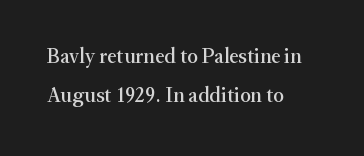
Style check: upright. Beneath every word, the page is bare. Does extra space separate the letters? No, they use regular spacing. The rendering anchors every line to the left-hand side.
